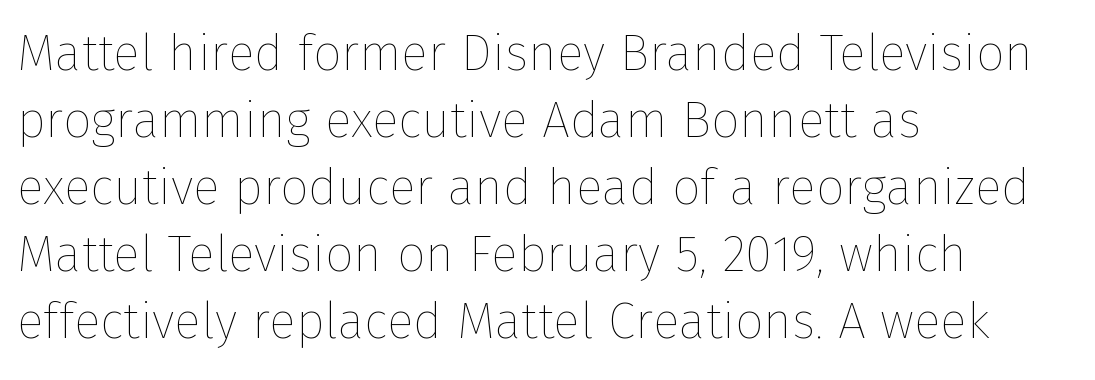
The image shows 50 px thin type, upright; set left-aligned, normal line spacing (1.34x), normal letter spacing, not underlined; low stroke contrast and a medium x-height.
